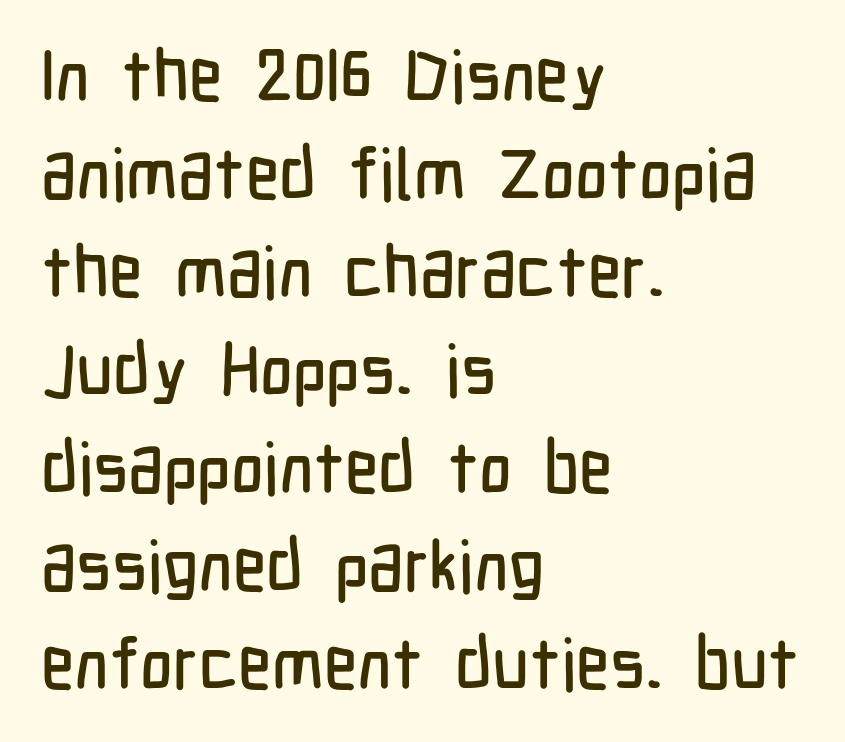
{"serif": "no", "italic": "no", "width": "condensed", "stroke_contrast": "low", "x_height": "medium", "monospaced": "no", "underline": "no", "align": "left", "line_spacing": "normal", "line_spacing_ratio": 1.38, "letter_spacing": "normal", "letter_spacing_em": 0.0, "glyph_px": 71}
